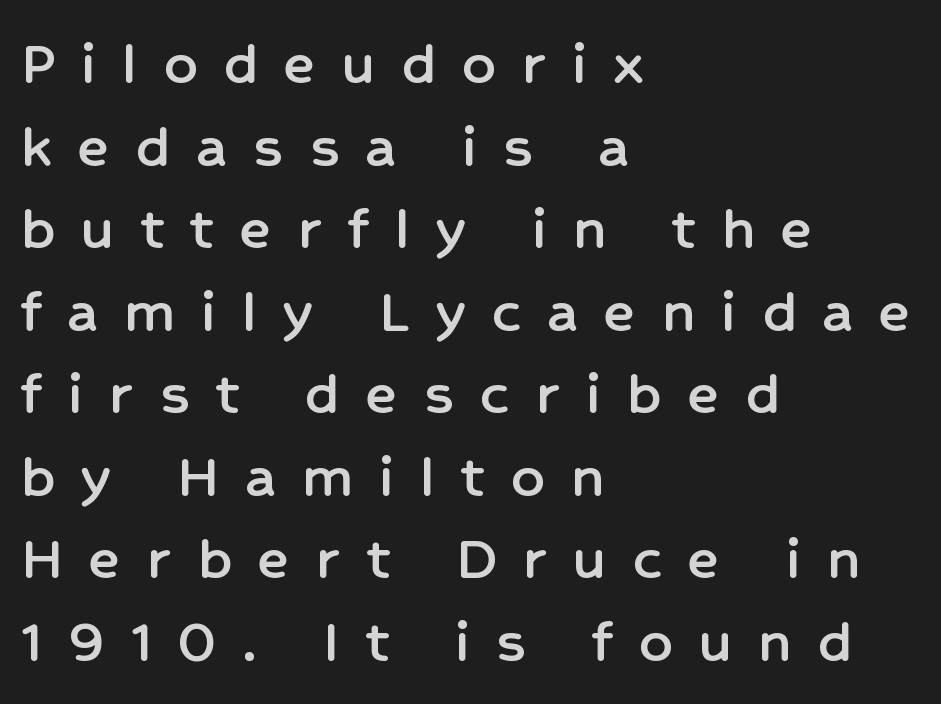
Each new line begins a customary step beneath the previous one. The words here are not underlined. Do the characters align in a grid? No, the font is proportional. Letter spacing: wide. These lines are set flush left with a ragged right edge. This is the regular roman posture of the typeface.
